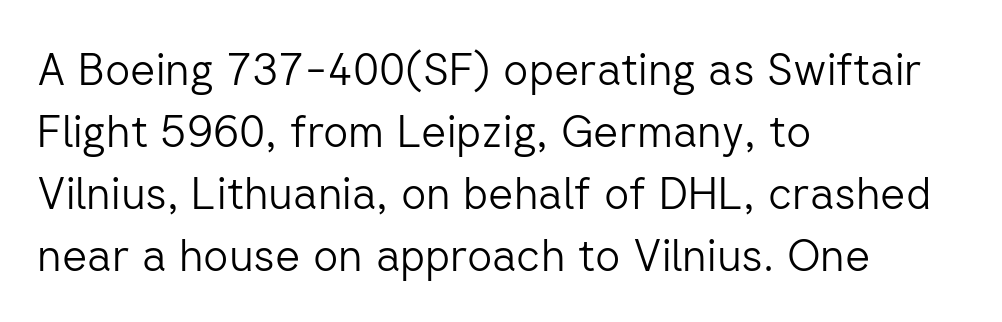
Nope, no serifs anywhere on these letters. Posture: upright roman. The tracking reads as untouched default to a designer's eye. Any mark beneath the type? The region is blank.
